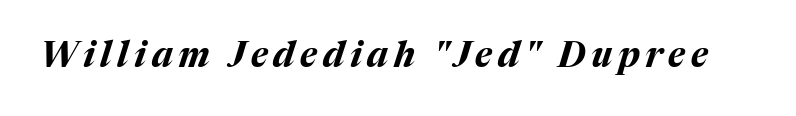
The image shows 35 px bold type, italic (leaning right); set not underlined; medium stroke contrast and a medium x-height.
